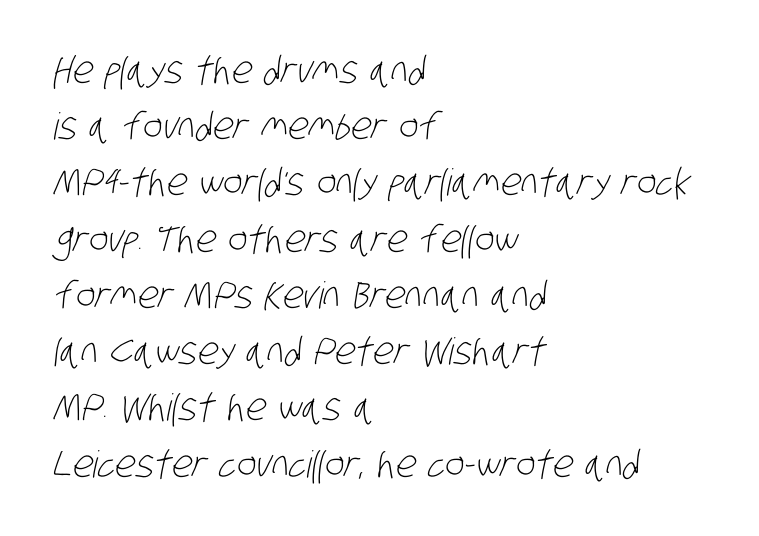
The line texture is even and compact thanks to regular tracking. Proportional: the letters do not fall into vertical columns. The strip under each line holds only bare page. The lines sit at an ordinary, default distance from one another.
